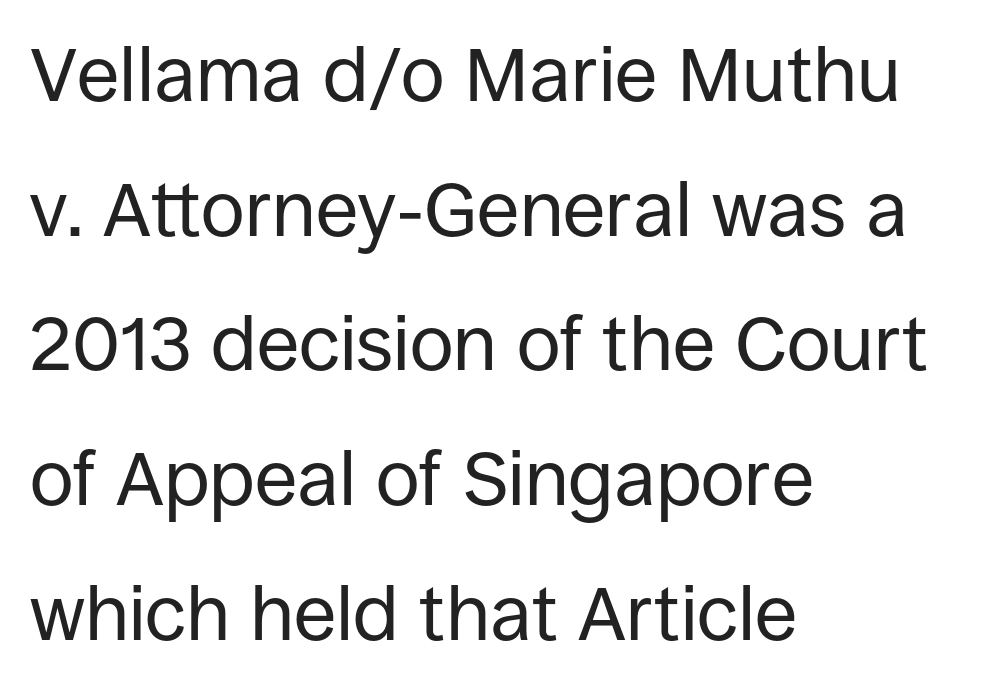
The image shows 77 px regular-weight sans-serif type, upright; set left-aligned, line spacing 1.75x, normal letter spacing, not underlined; low stroke contrast and a large x-height.
